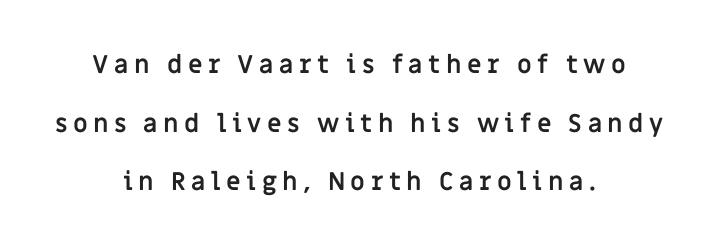
Q: Is the text bold? A: Yes.
Q: Is the text italic (slanted)? A: No, it is upright.
Q: Is the text underlined? A: No.
Q: How is the paragraph aligned? A: Centered.
Q: Is the spacing between letters normal or unusually wide? A: Unusually wide.
Q: Is the spacing between lines tight, normal or loose? A: Loose.
